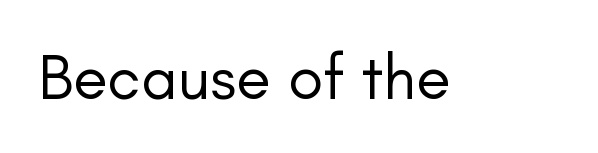
No italicization has been applied; the sample stays upright. Spacing verdict: proportional, widths tailored to each character. A sans-serif font was chosen for this passage. Letter spacing: default. The area under the type is left untouched. This is not heavy type; no bold has been used.
